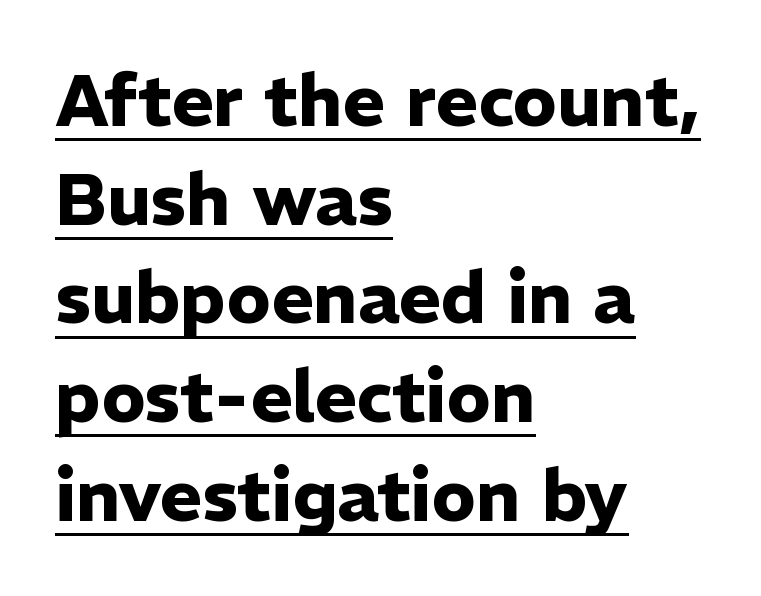
Q: Is the text bold? A: Yes.
Q: Is the text italic (slanted)? A: No, it is upright.
Q: Is the typeface a serif or a sans-serif typeface? A: Sans-serif.
Q: Is the text underlined? A: Yes.
Q: How is the paragraph aligned? A: Left-aligned.
Q: Is the spacing between letters normal or unusually wide? A: Normal.
Q: Is the spacing between lines tight, normal or loose? A: Normal.
Q: Width (condensed, normal, or wide)? A: Normal.
Q: Stroke contrast? A: Low.
Q: x-height? A: Medium.
Q: Monospaced? A: No.
